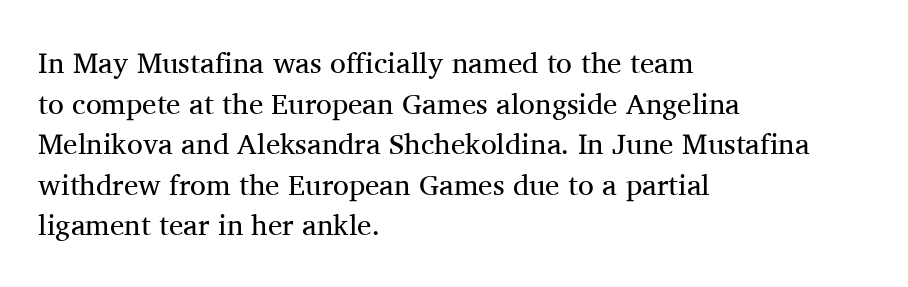
The image shows 29 px regular-weight serif type, upright; set left-aligned, normal line spacing (1.4x), normal letter spacing, not underlined; medium stroke contrast and a medium x-height.
